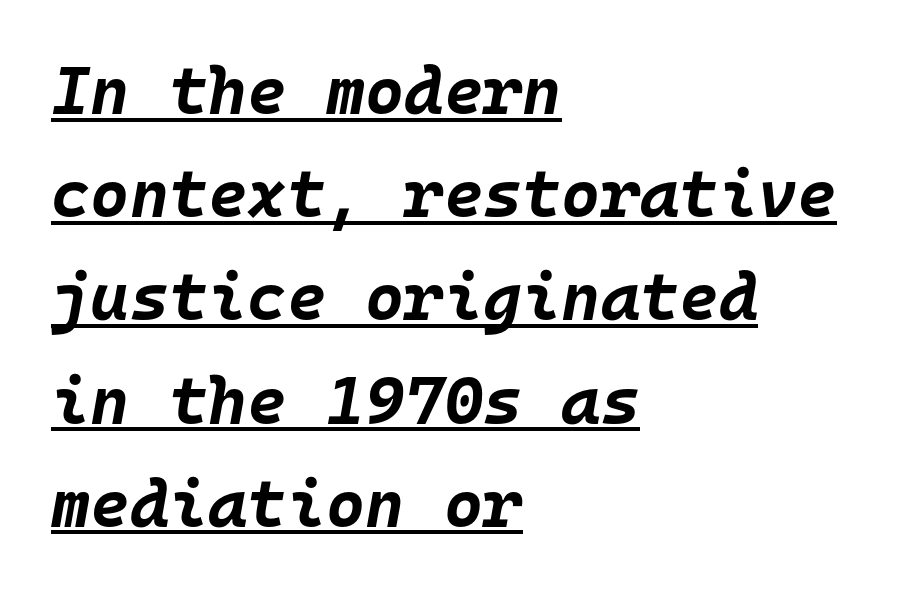
The image shows 67 px bold type, italic (leaning right), monospaced; set left-aligned, normal line spacing (1.54x), normal letter spacing, underlined; low stroke contrast and a large x-height.
